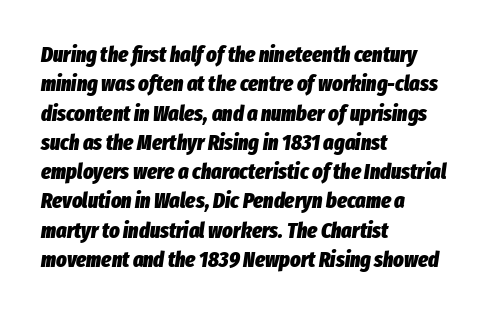
The image shows 22 px bold type, italic (leaning right); set left-aligned, normal line spacing (1.33x), normal letter spacing, not underlined.
